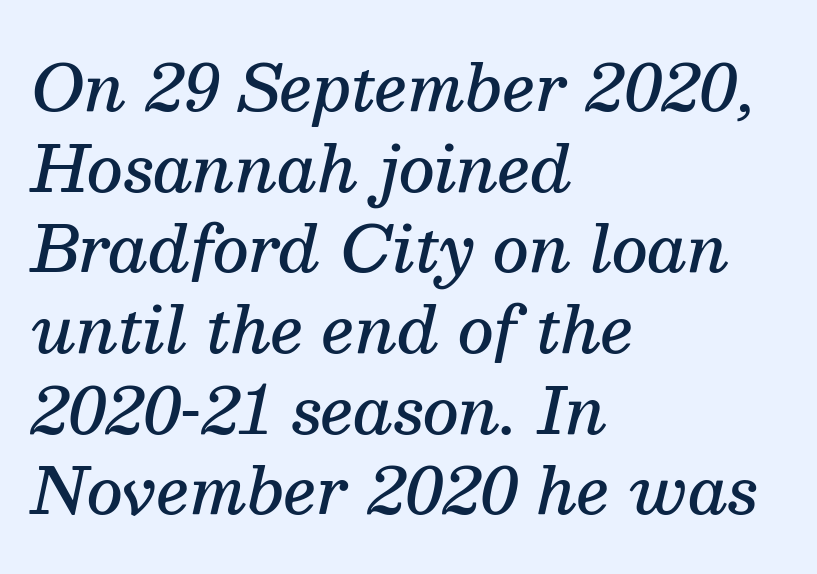
{"serif": "yes", "italic": "yes", "lean": "right", "slant_degrees": 13, "bold": "semi", "weight": "semibold", "width": "normal", "stroke_contrast": "medium", "x_height": "medium", "monospaced": "no", "underline": "no", "align": "left", "line_spacing": "normal", "line_spacing_ratio": 1.28, "letter_spacing": "normal", "letter_spacing_em": 0.0, "glyph_px": 63}
